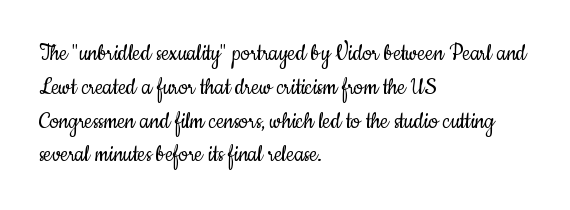
Q: Is the text bold? A: No.
Q: Is the text italic (slanted)? A: Yes.
Q: Is the text underlined? A: No.
Q: How is the paragraph aligned? A: Left-aligned.
Q: Is the spacing between letters normal or unusually wide? A: Normal.
Q: Is the spacing between lines tight, normal or loose? A: Normal.
